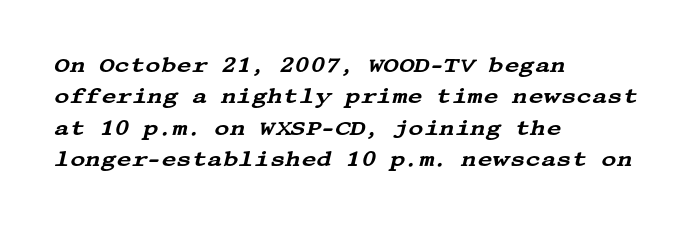
Q: Is the text italic (slanted)? A: Yes, it leans right by about 13 degrees.
Q: Is the text underlined? A: No.
Q: How is the paragraph aligned? A: Left-aligned.
Q: Is the spacing between letters normal or unusually wide? A: Normal.
Q: Is the spacing between lines tight, normal or loose? A: Normal.
